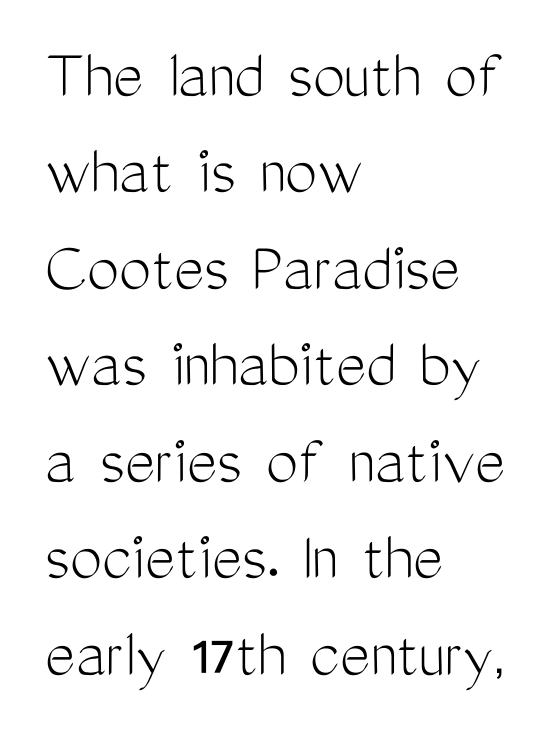
Honestly, the letter spacing is just normal — you wouldn't notice it. Regarding leading, the lines here are spaced in the standard way. Visually the block forms a straight wall on the left and a jagged coastline on the right. The space beneath each line is pristine and unruled. Looks like regular typesetting: each glyph gets only the width it needs. Is this a heavy cut? Hardly; it is regular or lighter.
